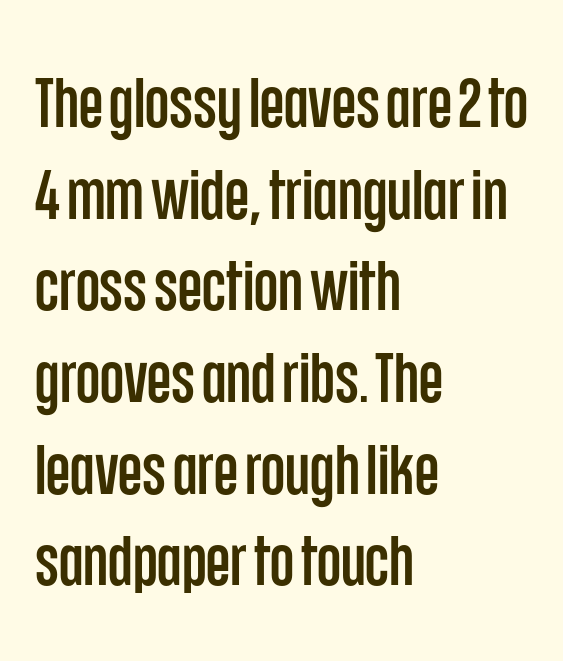
Q: Is the text italic (slanted)? A: No, it is upright.
Q: Is the typeface a serif or a sans-serif typeface? A: Sans-serif.
Q: Is the text underlined? A: No.
Q: How is the paragraph aligned? A: Left-aligned.
Q: Is the spacing between letters normal or unusually wide? A: Normal.
Q: Is the spacing between lines tight, normal or loose? A: Normal.
Q: Width (condensed, normal, or wide)? A: Condensed.
Q: Stroke contrast? A: Low.
Q: x-height? A: Large.
Q: Monospaced? A: No.
